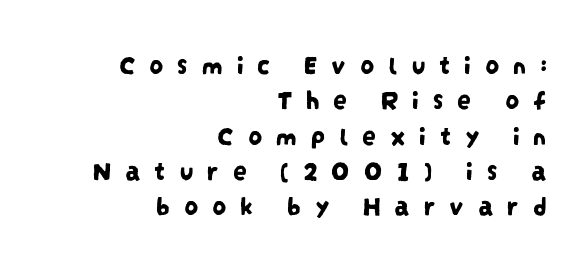
Q: Is the typeface a serif or a sans-serif typeface? A: Sans-serif.
Q: Is the text underlined? A: No.
Q: How is the paragraph aligned? A: Right-aligned.
Q: Is the spacing between letters normal or unusually wide? A: Unusually wide.
Q: Is the spacing between lines tight, normal or loose? A: Normal.
Q: Width (condensed, normal, or wide)? A: Condensed.
Q: Stroke contrast? A: Low.
Q: x-height? A: Large.
Q: Monospaced? A: No.
